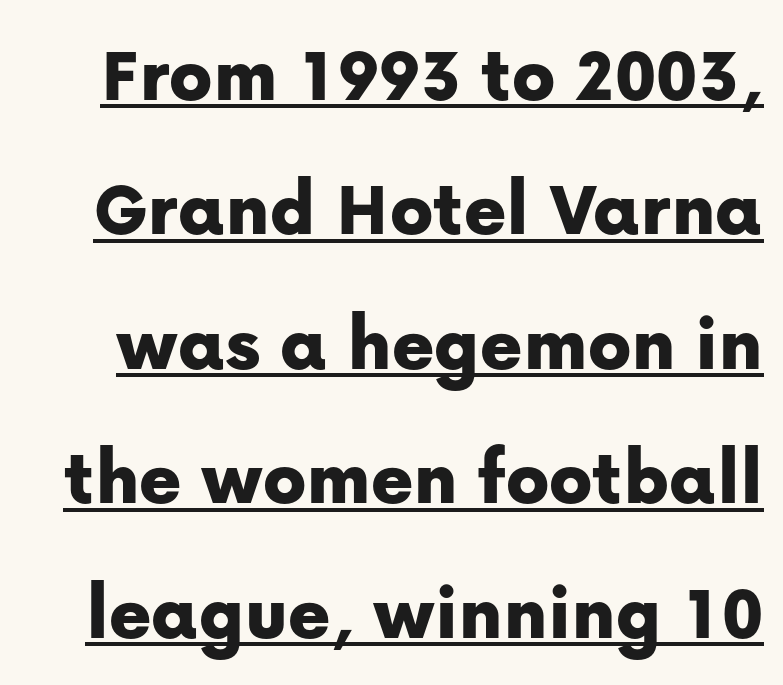
{"serif": "no", "italic": "no", "width": "normal", "stroke_contrast": "low", "x_height": "medium", "monospaced": "no", "underline": "yes", "line_spacing": "normal", "line_spacing_ratio": 1.68, "letter_spacing": "normal", "letter_spacing_em": 0.0, "glyph_px": 80}
